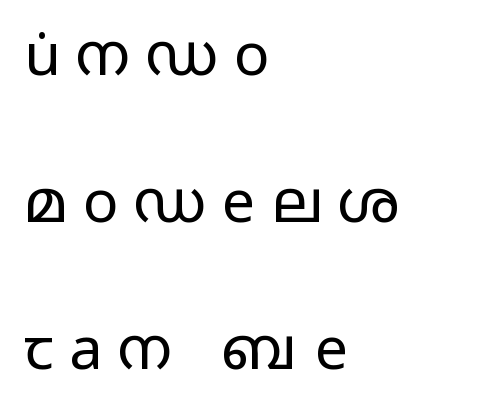
The rendering inserts visible extra space after every character. Think of a printed novel: that variable character pitch is what you see here. Letters have the restrained weight of plain body copy at most. The axis of the letterforms is exactly vertical. The block of text is sparse from top to bottom, with ample space between rows. Horizontally, the lines are justified to the leading edge only.
